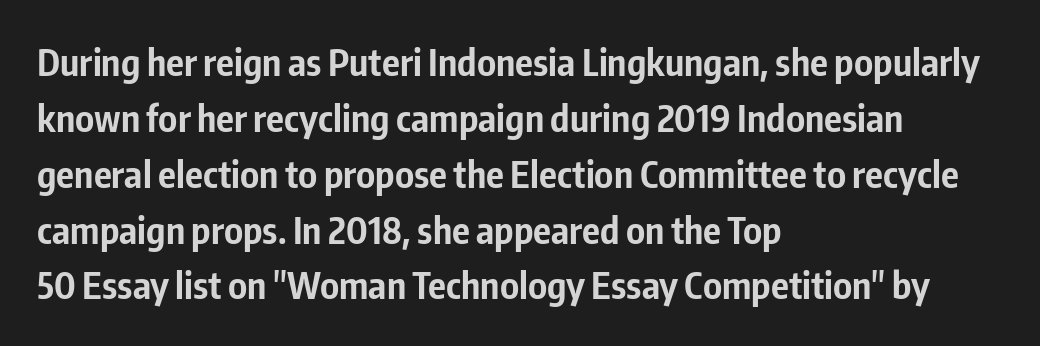
The image shows 37 px bold, condensed sans-serif type, upright; set left-aligned, normal line spacing (1.51x), normal letter spacing, not underlined; low stroke contrast and a medium x-height.
